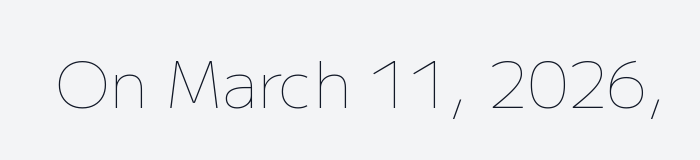
Q: Is the text bold? A: No.
Q: Is the text italic (slanted)? A: No, it is upright.
Q: Is the text underlined? A: No.
Q: Is the spacing between letters normal or unusually wide? A: Normal.
Q: Width (condensed, normal, or wide)? A: Normal.
Q: Stroke contrast? A: Low.
Q: x-height? A: Medium.
Q: Monospaced? A: No.
